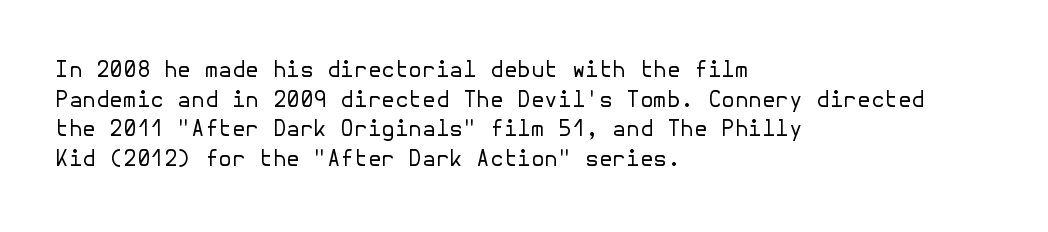
The image shows 22 px text type, upright; set left-aligned, normal line spacing (1.35x), normal letter spacing, not underlined.
